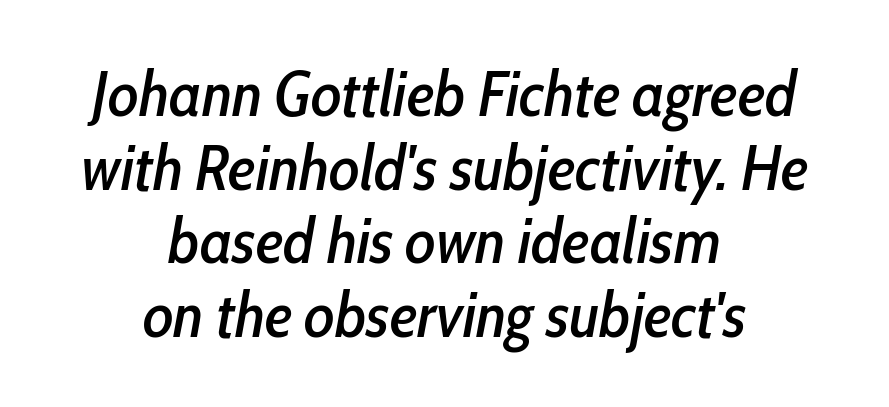
The image shows 64 px condensed type, italic (leaning right); set centered, tight line spacing (1.15x), normal letter spacing, not underlined; low stroke contrast and a medium x-height.
